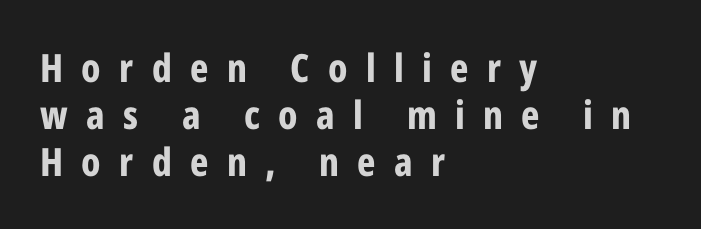
Q: Is the text bold? A: Yes.
Q: Is the text italic (slanted)? A: No, it is upright.
Q: Is the typeface a serif or a sans-serif typeface? A: Sans-serif.
Q: Is the text underlined? A: No.
Q: How is the paragraph aligned? A: Left-aligned.
Q: Is the spacing between letters normal or unusually wide? A: Unusually wide.
Q: Width (condensed, normal, or wide)? A: Condensed.
Q: Stroke contrast? A: Low.
Q: x-height? A: Medium.
Q: Monospaced? A: No.
